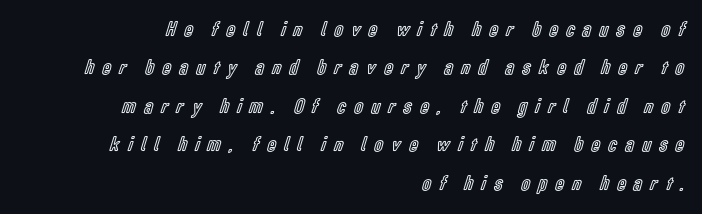
The image shows 21 px text type; set right-aligned, line spacing 1.83x, unusually wide letter spacing (+0.4 em), not underlined.
